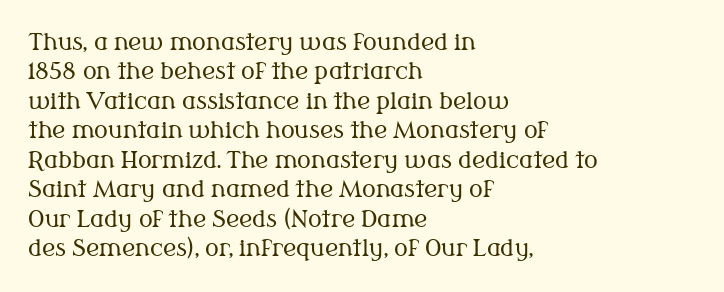
The image shows 23 px text type, upright; set left-aligned, normal line spacing (1.28x), normal letter spacing, not underlined.
